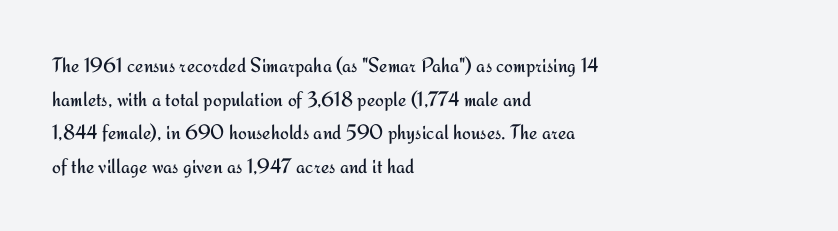
The font's upright variant was chosen for this text. Does the leading feel generous? No, just average. Letters rest on an invisible, unmarked baseline. Heft: none added — not bold. Typeset ragged right — the left edge is the straight one.
